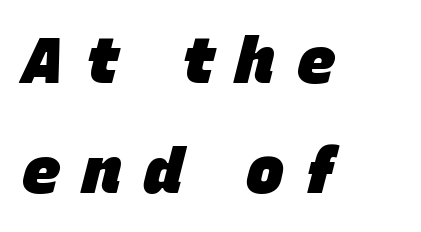
Only glyphs here, with clear space below each row. Looks like regular typesetting: each glyph gets only the width it needs. The tracking reads as deliberately expanded to a designer's eye. The typesetter chose a ragged-right arrangement here. A dark, heavy texture on the line: the type is bold.
